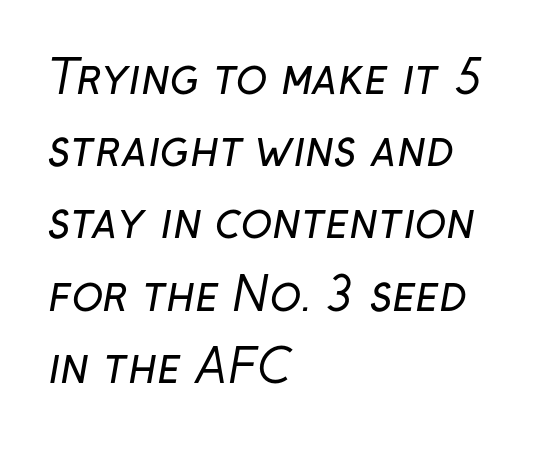
{"serif": "no", "bold": "no", "weight": "regular", "width": "normal", "stroke_contrast": "low", "x_height": "medium", "monospaced": "no", "underline": "no", "align": "left", "line_spacing": "normal", "line_spacing_ratio": 1.57, "letter_spacing": "normal", "letter_spacing_em": 0.0, "glyph_px": 46}
